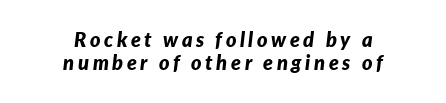
{"italic": "yes", "lean": "right", "slant_degrees": 7, "bold": "yes", "underline": "no", "align": "center", "line_spacing_ratio": 1.16, "glyph_px": 20}
